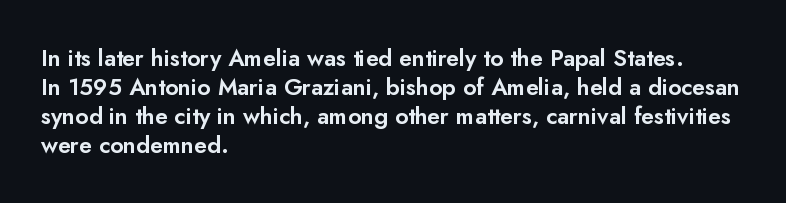
Posture: straight, roman, zero tilt. The passage shown is not underscored anywhere. The rendering anchors every line to the left-hand side. The gaps between neighbouring characters are ordinary and unremarkable.
